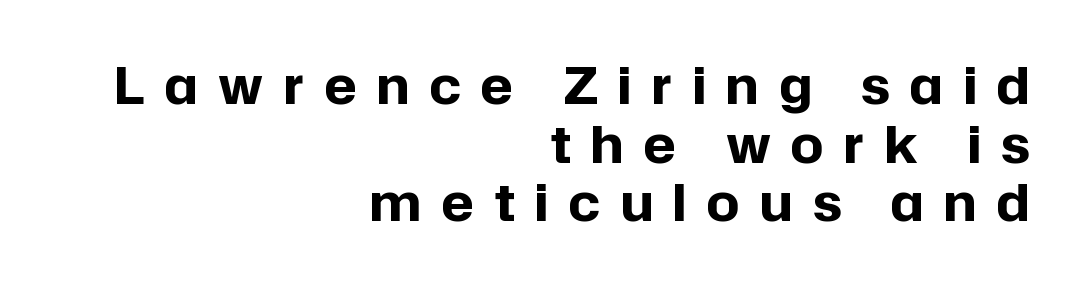
{"serif": "no", "italic": "no", "bold": "yes", "weight": "bold", "width": "normal", "stroke_contrast": "low", "x_height": "medium", "monospaced": "no", "underline": "no", "align": "right", "line_spacing": "tight", "line_spacing_ratio": 1.15, "letter_spacing": "wide", "letter_spacing_em": 0.4, "glyph_px": 51}
